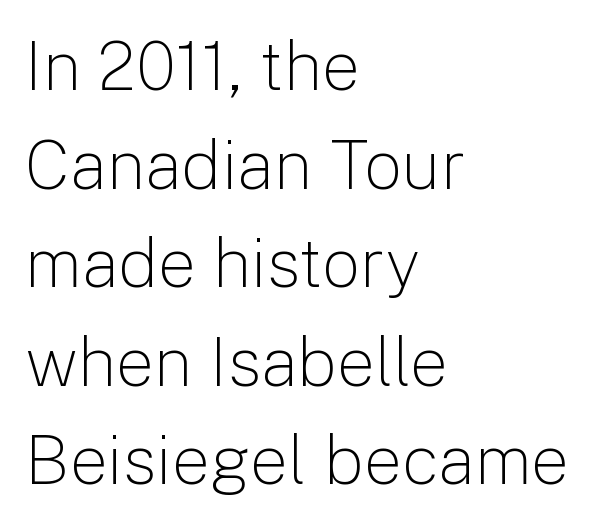
Q: Is the text bold? A: No.
Q: Is the text italic (slanted)? A: No, it is upright.
Q: Is the typeface a serif or a sans-serif typeface? A: Sans-serif.
Q: Is the text underlined? A: No.
Q: How is the paragraph aligned? A: Left-aligned.
Q: Is the spacing between letters normal or unusually wide? A: Normal.
Q: Is the spacing between lines tight, normal or loose? A: Normal.
Q: Width (condensed, normal, or wide)? A: Normal.
Q: Stroke contrast? A: Low.
Q: x-height? A: Medium.
Q: Monospaced? A: No.
